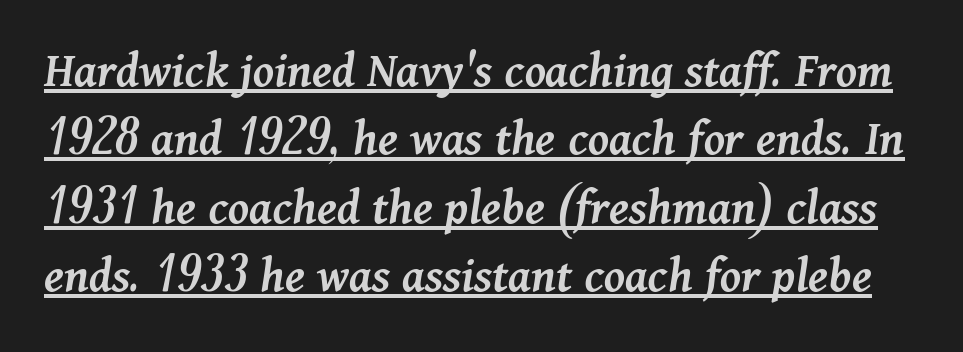
The face used here is proportionally spaced, like ordinary book or web type. Honestly, the row spacing looks completely unremarkable. These lines were composed using italics. These lines carry some extra weight — a demibold, not a full bold. You could call the tracking neutral — neither tight nor loose. The glyphs are accompanied by a horizontal stroke just below them.
